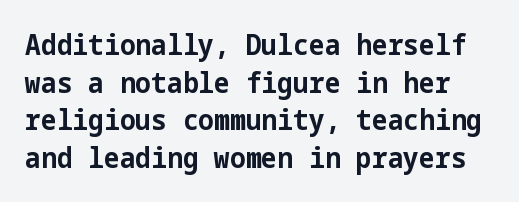
The image shows 28 px bold sans-serif type, upright; set normal line spacing (1.34x), normal letter spacing, not underlined; low stroke contrast and a medium x-height.
